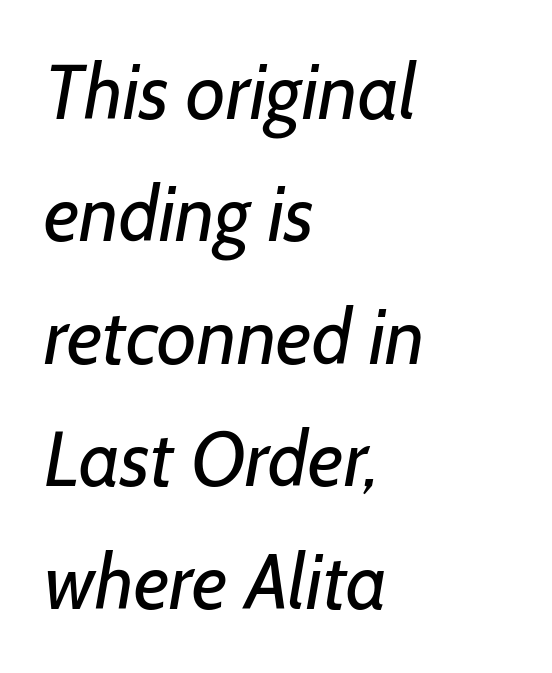
The image shows 77 px regular-weight sans-serif type; set left-aligned, normal line spacing (1.59x), normal letter spacing, not underlined; low stroke contrast and a medium x-height.
